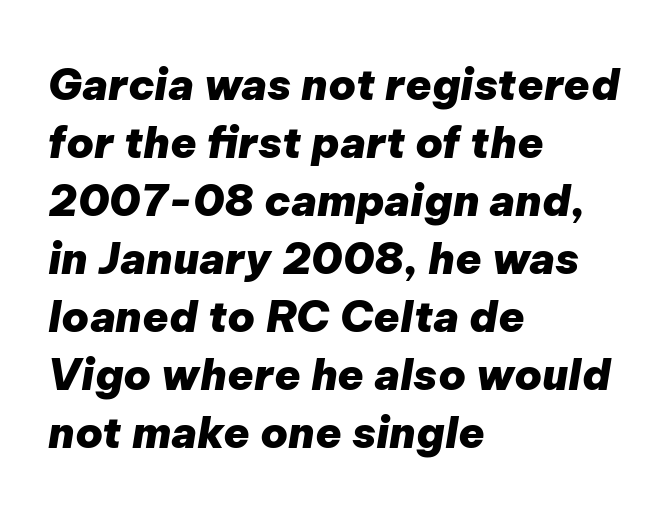
Characters are canted at an angle relative to the baseline's perpendicular. Compared with typical body copy, the letter spacing here is the same. Line beginnings align vertically; line endings do not. Vertically, the passage feels balanced, rows spaced as you'd expect. This sample has the flowing, uneven cadence of proportional lettering. Weight: bold.
